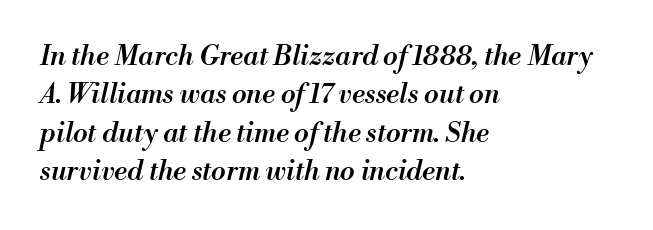
{"italic": "yes", "lean": "right", "slant_degrees": 13, "bold": "semi", "underline": "no", "align": "left", "line_spacing": "normal", "line_spacing_ratio": 1.42, "letter_spacing": "normal", "letter_spacing_em": 0.0, "glyph_px": 27}
